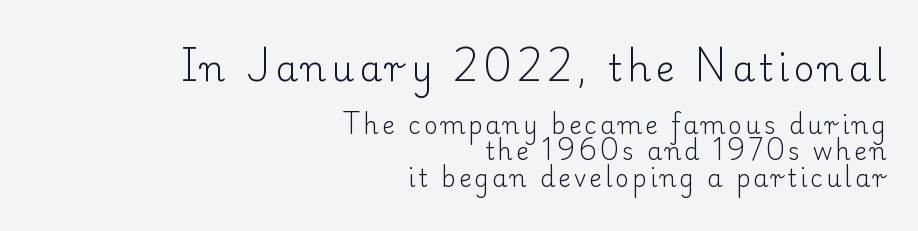
Proportional: the letters do not fall into vertical columns. The block sitting higher on the canvas is the one with enlarged characters. Type without underlining. Interline gaps are noticeably narrow in this sample. Caption: multi-line text, flush right, ragged left.
